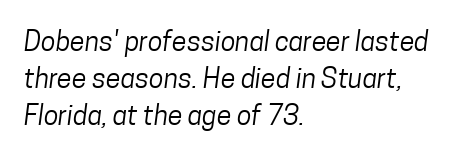
Q: Is the text bold? A: No.
Q: Is the text underlined? A: No.
Q: How is the paragraph aligned? A: Left-aligned.
Q: Is the spacing between letters normal or unusually wide? A: Normal.
Q: Is the spacing between lines tight, normal or loose? A: Normal.
